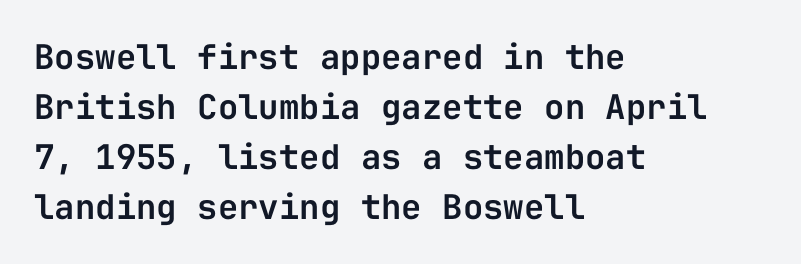
Q: Is the text italic (slanted)? A: No, it is upright.
Q: Is the typeface a serif or a sans-serif typeface? A: Sans-serif.
Q: Is the text underlined? A: No.
Q: How is the paragraph aligned? A: Left-aligned.
Q: Is the spacing between letters normal or unusually wide? A: Normal.
Q: Is the spacing between lines tight, normal or loose? A: Normal.
Q: Width (condensed, normal, or wide)? A: Normal.
Q: Stroke contrast? A: Low.
Q: x-height? A: Medium.
Q: Monospaced? A: Yes.
